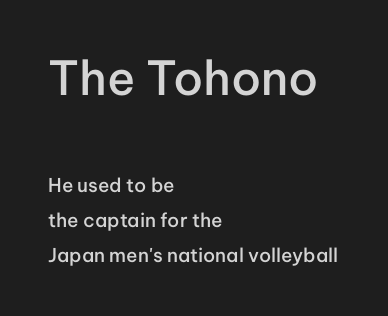
{"serif": "no", "italic": "no", "bold": "semi", "weight": "semibold", "width": "normal", "stroke_contrast": "low", "x_height": "medium", "monospaced": "no", "underline": "no", "align": "left", "line_spacing_ratio": 1.85, "letter_spacing": "normal", "letter_spacing_em": 0.0, "larger_block": "first", "size_ratio": 2.47, "glyph_px": 47}
